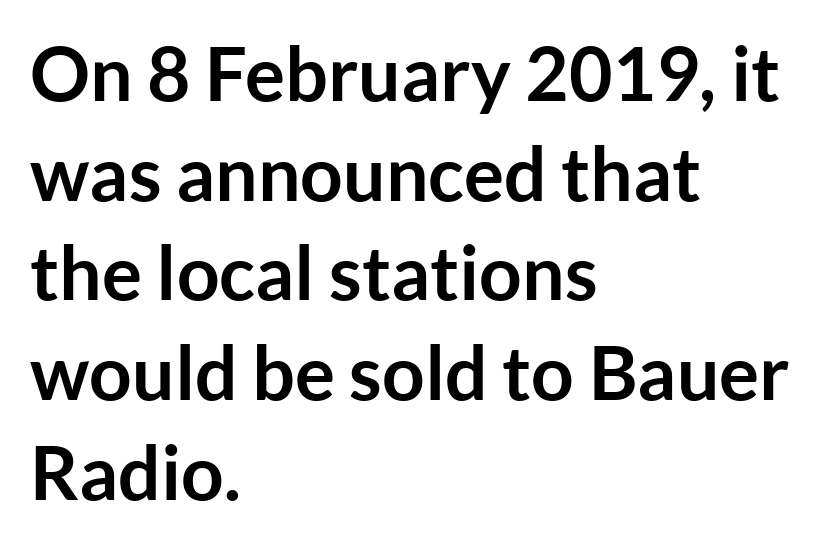
In terms of letterform style, serifs are entirely absent. Italic: no, the glyphs are upright roman. Alignment: flush left. The vertical gap from one line to the next is medium. Default kerning and tracking; the words read as compact shapes. Heavy, bold letterforms.
